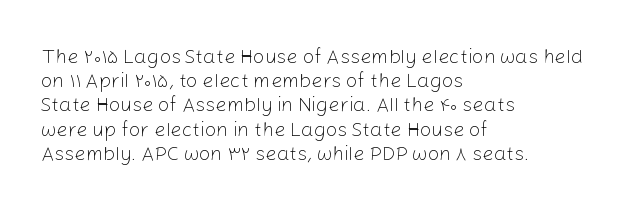
{"italic": "no", "bold": "no", "underline": "no", "align": "left", "line_spacing_ratio": 1.21, "letter_spacing": "normal", "letter_spacing_em": 0.0, "glyph_px": 20}
